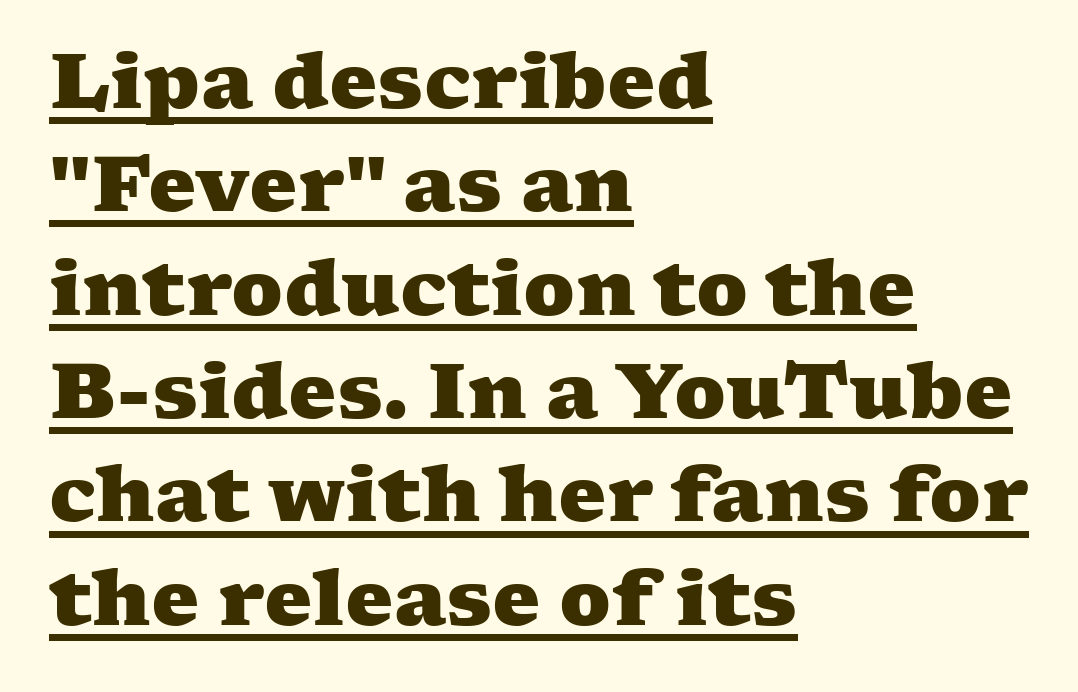
{"serif": "yes", "bold": "yes", "weight": "heavy", "width": "wide", "stroke_contrast": "medium", "x_height": "medium", "monospaced": "no", "underline": "yes", "align": "left", "line_spacing": "normal", "line_spacing_ratio": 1.36, "letter_spacing": "normal", "letter_spacing_em": 0.0, "glyph_px": 76}
